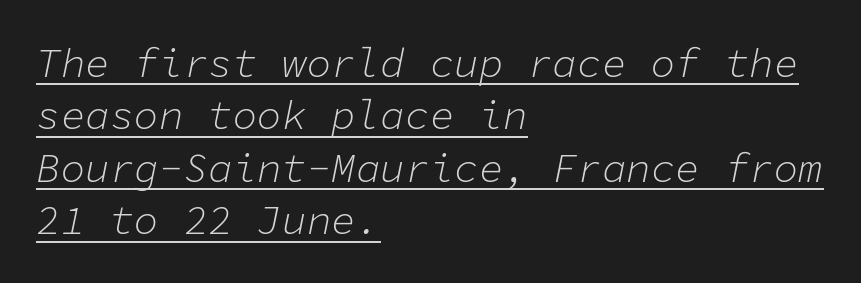
{"italic": "yes", "lean": "right", "slant_degrees": 11, "bold": "no", "weight": "light", "width": "normal", "stroke_contrast": "low", "x_height": "medium", "monospaced": "yes", "underline": "yes", "align": "left", "line_spacing": "normal", "line_spacing_ratio": 1.28, "letter_spacing": "normal", "letter_spacing_em": 0.0, "glyph_px": 41}
